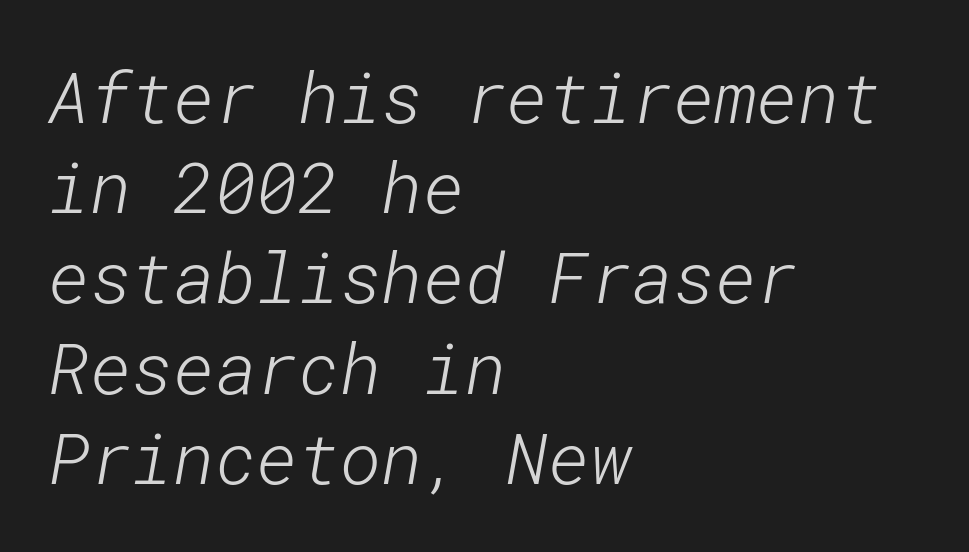
The face used here is rendered with its standard letterfit. Normally led — the rows are evenly, conventionally spaced. Is this a heavy cut? Hardly; it is regular or lighter. Lines of text with bare space underneath. Which margin do the lines hug? The left one — the right edge is uneven. This is sans-serif lettering, the kind often seen on screens and signage.
